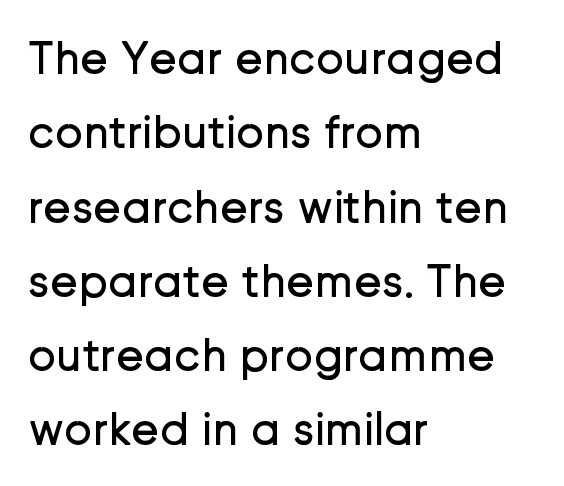
The letters sit at their default tracking, neither squeezed nor spread. The type sits square on the baseline with zero lean. Stems here are at most as thick as an everyday book face. A typesetter would label this face a sans.
